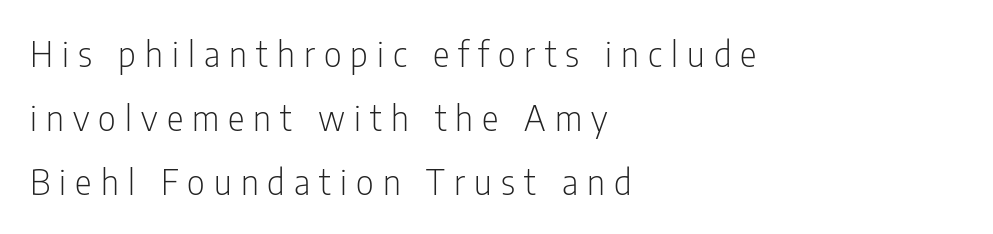
{"serif": "no", "italic": "no", "bold": "no", "weight": "light", "width": "condensed", "stroke_contrast": "low", "x_height": "medium", "monospaced": "no", "underline": "no", "align": "left", "line_spacing_ratio": 1.83, "letter_spacing": "wide", "letter_spacing_em": 0.26, "glyph_px": 35}
